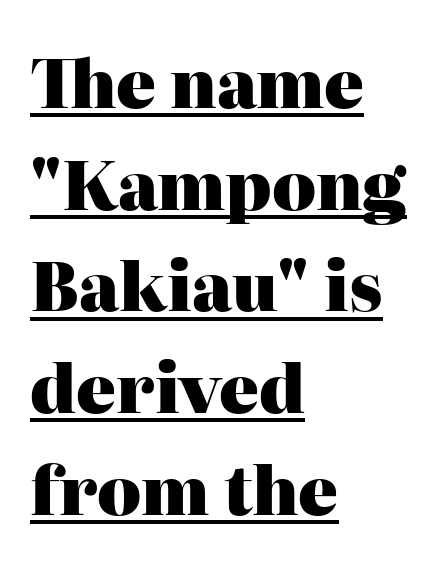
Q: Is the text bold? A: Yes.
Q: Is the text italic (slanted)? A: No, it is upright.
Q: Is the typeface a serif or a sans-serif typeface? A: Serif.
Q: Is the text underlined? A: Yes.
Q: How is the paragraph aligned? A: Left-aligned.
Q: Is the spacing between letters normal or unusually wide? A: Normal.
Q: Is the spacing between lines tight, normal or loose? A: Normal.
Q: Width (condensed, normal, or wide)? A: Normal.
Q: Stroke contrast? A: High.
Q: x-height? A: Medium.
Q: Monospaced? A: No.
